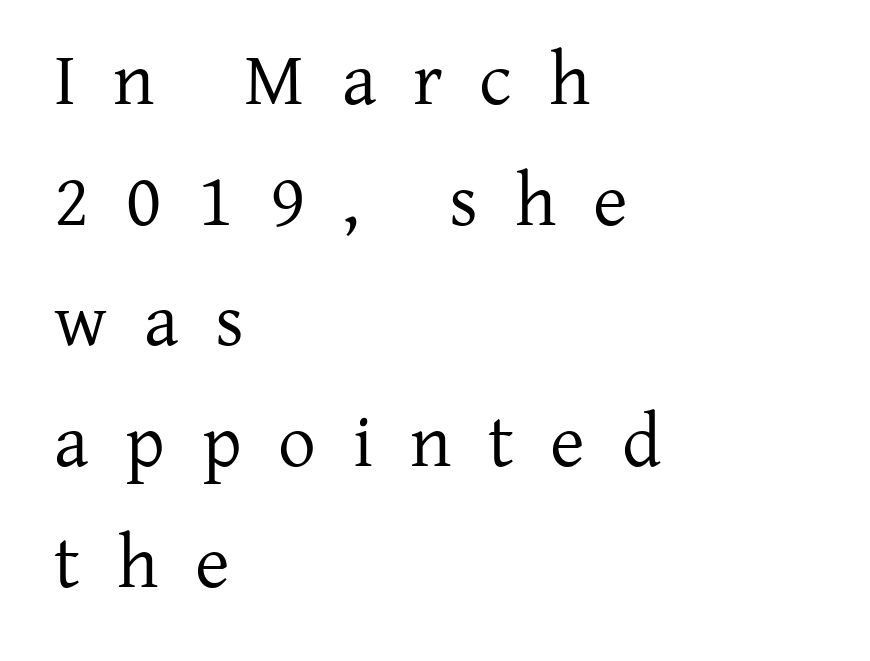
{"serif": "yes", "italic": "no", "bold": "no", "weight": "regular", "width": "normal", "stroke_contrast": "low", "x_height": "medium", "monospaced": "no", "underline": "no", "align": "left", "line_spacing": "normal", "line_spacing_ratio": 1.61, "letter_spacing": "wide", "letter_spacing_em": 0.49, "glyph_px": 75}
